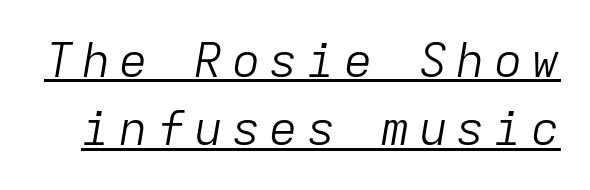
The typeface has the unassuming heft of standard copy or less. If you measured baseline to baseline, you'd find a middling distance. Rendered with sloped, italic letterforms. Students, observe the line beneath the letters — that is underlining. Think of a typewriter: that constant character pitch is what you see here.
